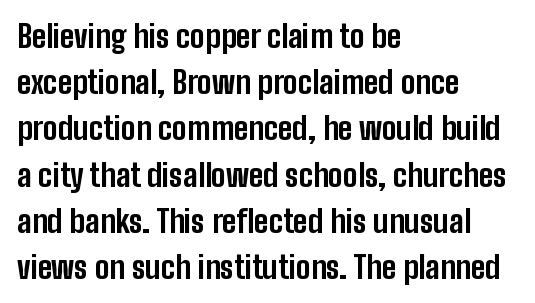
The image shows 31 px bold, condensed sans-serif type, upright; set left-aligned, normal line spacing (1.49x), normal letter spacing, not underlined; low stroke contrast and a medium x-height.
